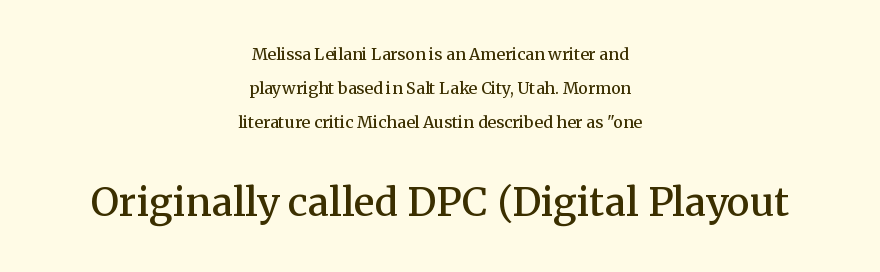
Q: Is the text bold? A: Semi-bold.
Q: Is the text italic (slanted)? A: No, it is upright.
Q: Is the typeface a serif or a sans-serif typeface? A: Serif.
Q: Is the text underlined? A: No.
Q: How is the paragraph aligned? A: Centered.
Q: Is the spacing between letters normal or unusually wide? A: Normal.
Q: Is the spacing between lines tight, normal or loose? A: Loose.
Q: Which block of text is set in a larger size, the first (top) or the second (bottom)? A: The second (bottom) one.
Q: Width (condensed, normal, or wide)? A: Normal.
Q: Stroke contrast? A: Medium.
Q: x-height? A: Medium.
Q: Monospaced? A: No.
